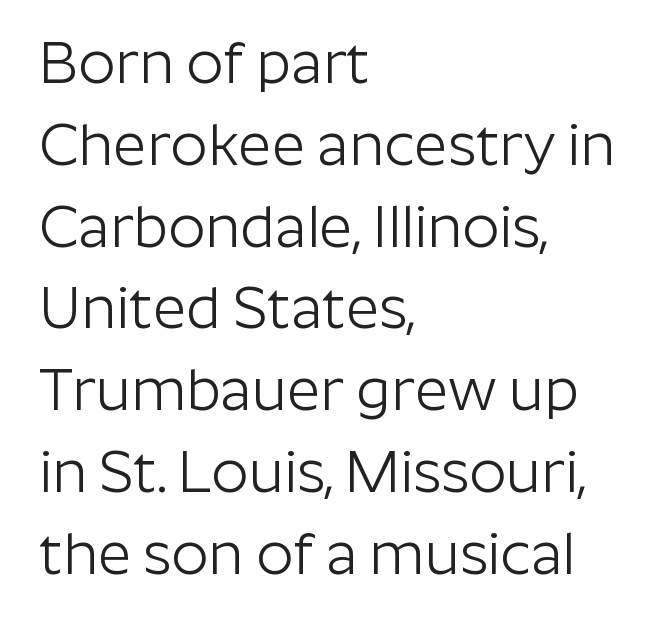
{"serif": "no", "italic": "no", "bold": "no", "weight": "light", "width": "normal", "stroke_contrast": "low", "x_height": "medium", "monospaced": "no", "underline": "no", "align": "left", "line_spacing": "normal", "line_spacing_ratio": 1.41, "letter_spacing": "normal", "letter_spacing_em": 0.0, "glyph_px": 58}
